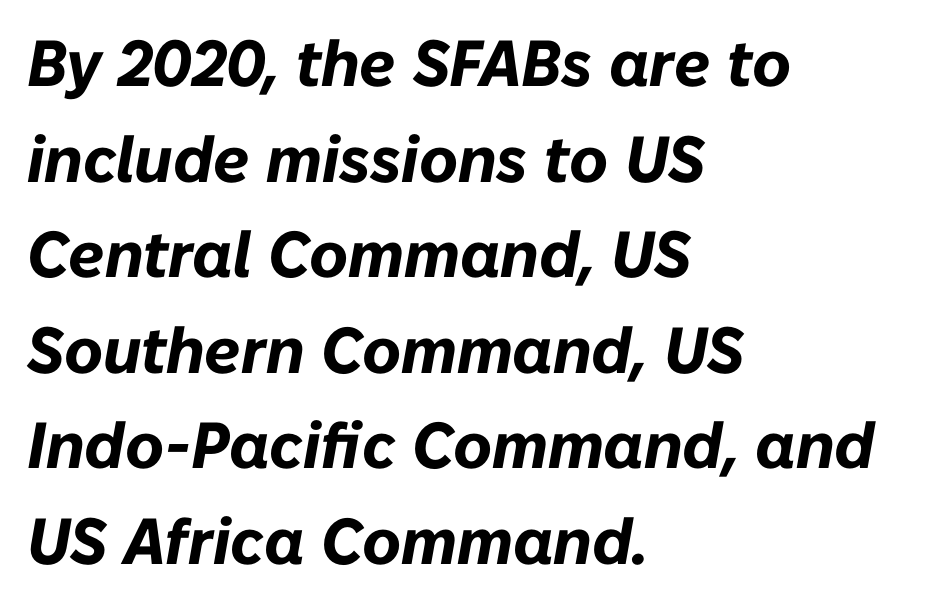
The image shows 65 px bold type, italic (leaning right); set left-aligned, normal line spacing (1.47x), normal letter spacing, not underlined; low stroke contrast and a medium x-height.
